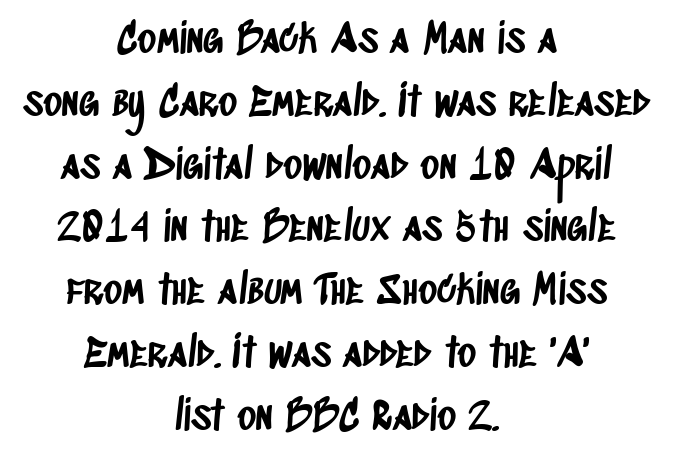
Q: Is the typeface a serif or a sans-serif typeface? A: Sans-serif.
Q: Is the text underlined? A: No.
Q: How is the paragraph aligned? A: Centered.
Q: Is the spacing between letters normal or unusually wide? A: Normal.
Q: Is the spacing between lines tight, normal or loose? A: Normal.
Q: Width (condensed, normal, or wide)? A: Condensed.
Q: Stroke contrast? A: Low.
Q: x-height? A: Large.
Q: Monospaced? A: No.
